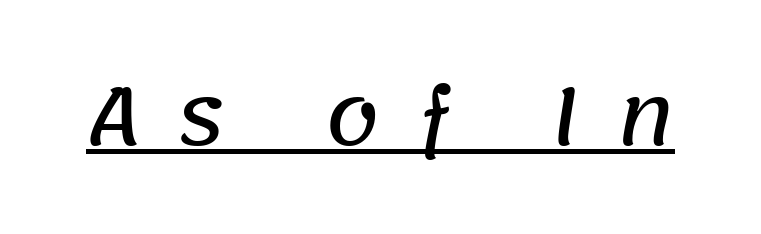
{"serif": "no", "width": "normal", "stroke_contrast": "low", "x_height": "large", "monospaced": "no", "underline": "yes", "letter_spacing": "wide", "letter_spacing_em": 0.47, "glyph_px": 78}
